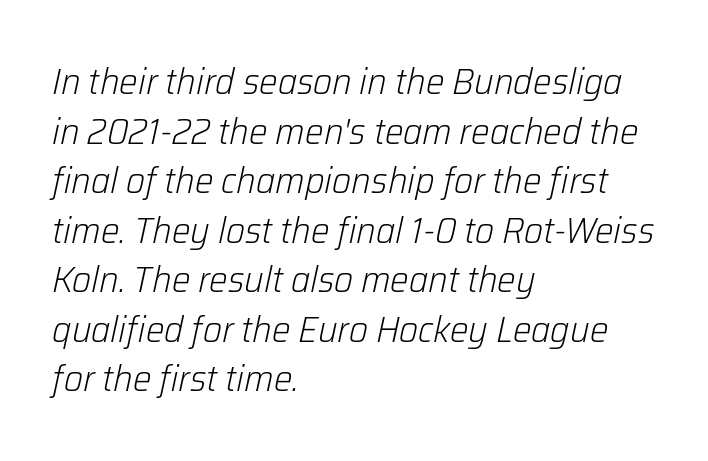
The image shows 37 px light type, italic (leaning right); set left-aligned, normal line spacing (1.34x), normal letter spacing, not underlined; low stroke contrast and a medium x-height.
